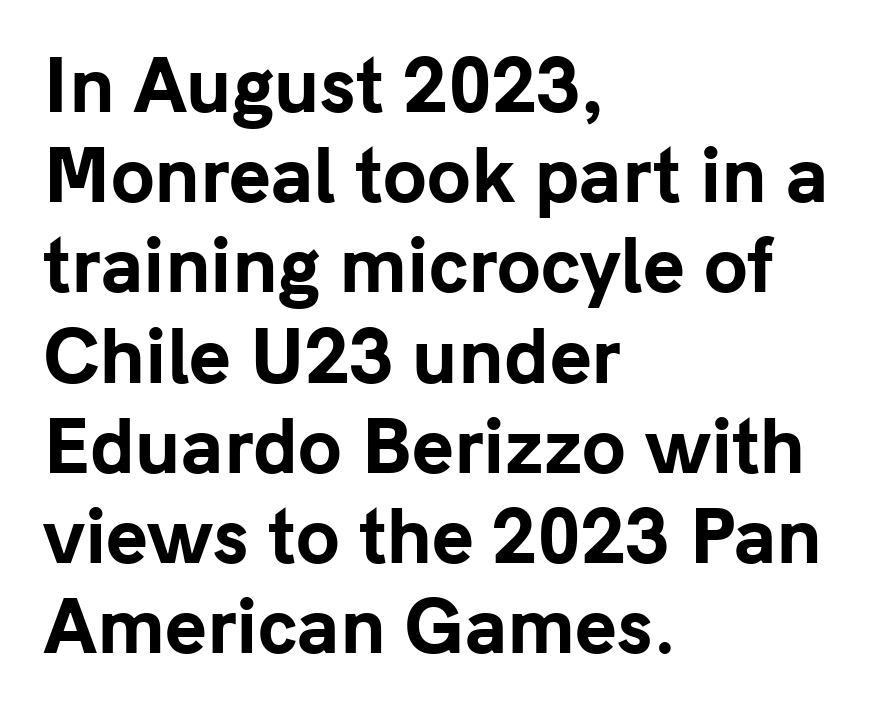
{"serif": "no", "italic": "no", "bold": "yes", "weight": "bold", "width": "normal", "stroke_contrast": "low", "x_height": "medium", "monospaced": "no", "underline": "no", "align": "left", "line_spacing": "normal", "line_spacing_ratio": 1.27, "letter_spacing": "normal", "letter_spacing_em": 0.0, "glyph_px": 71}
